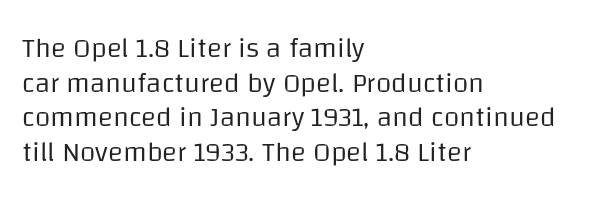
The image shows 28 px regular-weight sans-serif type, upright; set left-aligned, line spacing 1.24x, normal letter spacing, not underlined; low stroke contrast and a large x-height.
